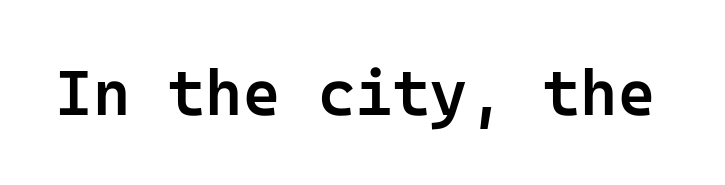
{"serif": "no", "italic": "no", "bold": "semi", "weight": "semibold", "width": "normal", "stroke_contrast": "low", "x_height": "medium", "underline": "no", "letter_spacing": "normal", "letter_spacing_em": 0.0, "glyph_px": 64}
